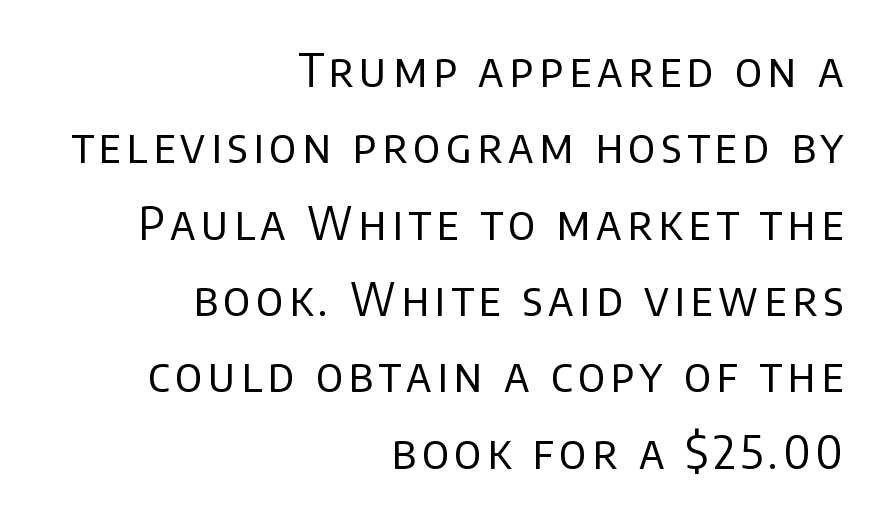
{"serif": "no", "italic": "no", "bold": "no", "weight": "regular", "width": "normal", "stroke_contrast": "low", "x_height": "large", "monospaced": "no", "underline": "no", "align": "right", "line_spacing": "normal", "line_spacing_ratio": 1.66, "glyph_px": 46}
